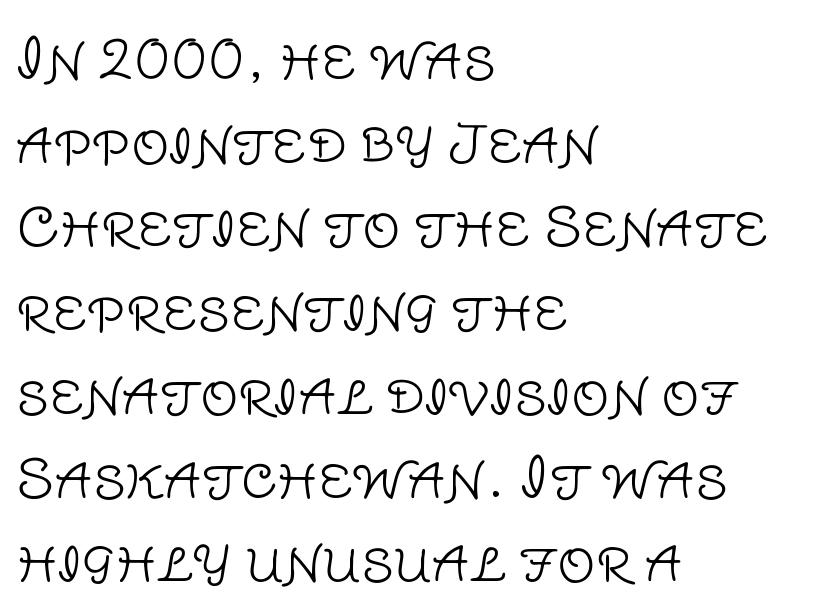
{"serif": "no", "bold": "no", "weight": "light", "width": "normal", "stroke_contrast": "low", "x_height": "large", "monospaced": "no", "underline": "no", "align": "left", "line_spacing": "normal", "line_spacing_ratio": 1.58, "letter_spacing": "normal", "letter_spacing_em": 0.0, "glyph_px": 53}
